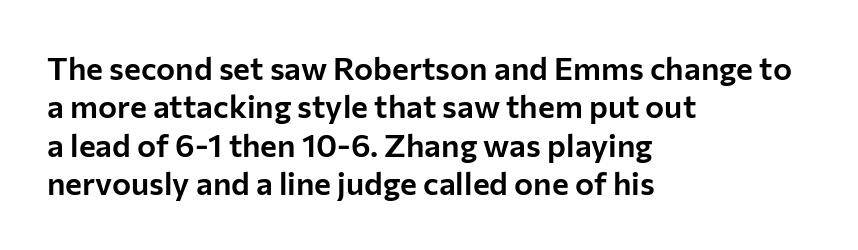
Observe the absence of serifs on each vertical stroke in this sample. Underline: absent. Ordinary non-slanted type is in use. Reading down the block, your eye returns to a fixed left position each line. The face used here is proportionally spaced, like ordinary book or web type.
